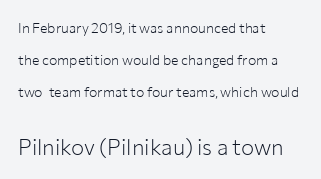
{"italic": "no", "bold": "no", "underline": "no", "align": "left", "line_spacing": "loose", "line_spacing_ratio": 2.3, "letter_spacing": "normal", "letter_spacing_em": 0.0, "larger_block": "second", "size_ratio": 1.57, "glyph_px": 22}
